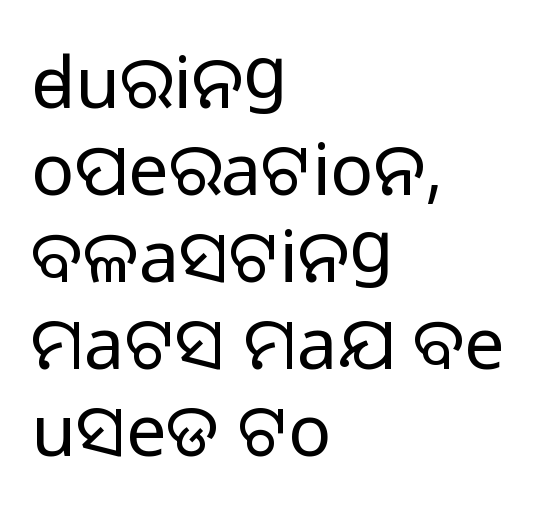
{"serif": "no", "italic": "no", "bold": "no", "weight": "regular", "width": "normal", "stroke_contrast": "low", "x_height": "medium", "monospaced": "no", "underline": "no", "align": "left", "line_spacing_ratio": 1.21, "letter_spacing": "normal", "letter_spacing_em": 0.0, "glyph_px": 72}
